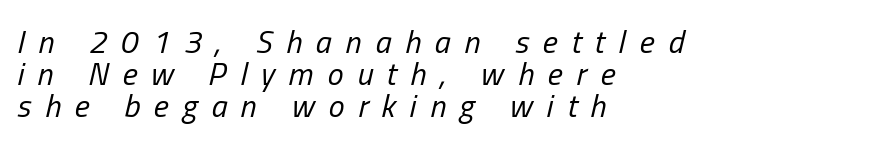
Every character sits at an angle, as italics do. You could barely slide anything between these rows. Weight: not bold — regular or lighter. Check under the words: just untouched page.
